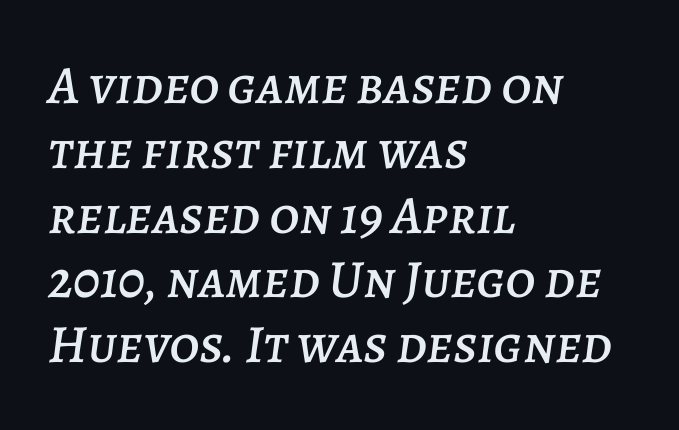
{"italic": "yes", "lean": "right", "slant_degrees": 7, "width": "normal", "stroke_contrast": "low", "x_height": "large", "monospaced": "no", "underline": "no", "align": "left", "line_spacing_ratio": 1.2, "letter_spacing": "normal", "letter_spacing_em": 0.0, "glyph_px": 54}
